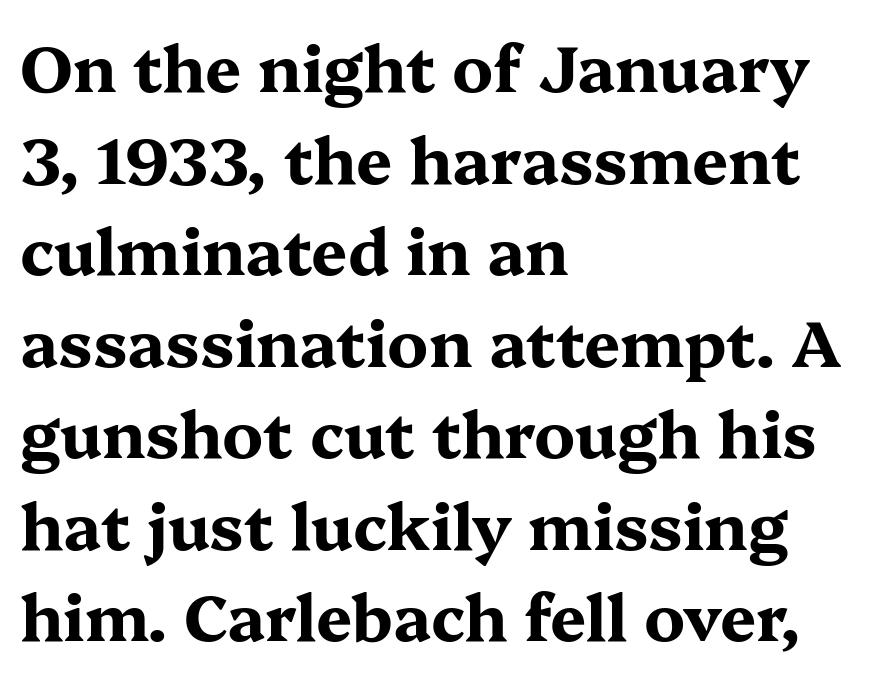
{"serif": "yes", "italic": "no", "bold": "yes", "weight": "bold", "width": "wide", "stroke_contrast": "medium", "x_height": "medium", "monospaced": "no", "underline": "no", "align": "left", "line_spacing": "normal", "line_spacing_ratio": 1.43, "letter_spacing": "normal", "letter_spacing_em": 0.0, "glyph_px": 64}
